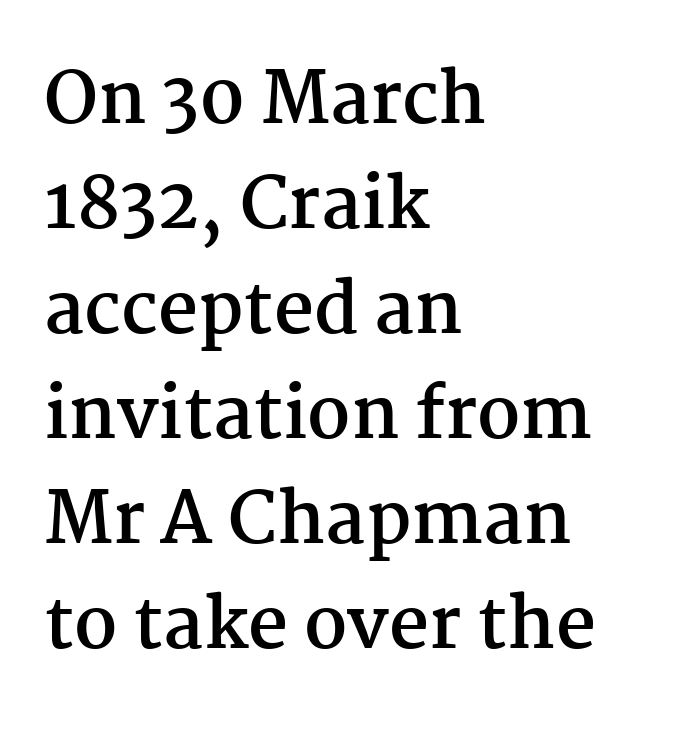
{"serif": "yes", "italic": "no", "bold": "yes", "weight": "semibold", "width": "normal", "stroke_contrast": "medium", "x_height": "medium", "monospaced": "no", "underline": "no", "align": "left", "line_spacing": "normal", "line_spacing_ratio": 1.5, "letter_spacing": "normal", "letter_spacing_em": 0.0, "glyph_px": 70}
